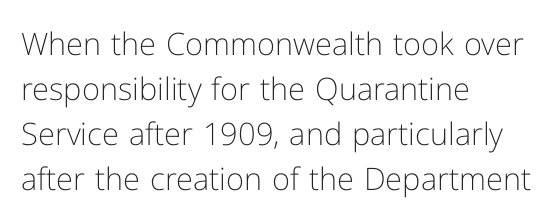
Spacing verdict: proportional, widths tailored to each character. Stroke mass is kept to a normal reading level or below. A typesetter would call this zero additional tracking. Students, observe: this is what conventionally led text looks like.
